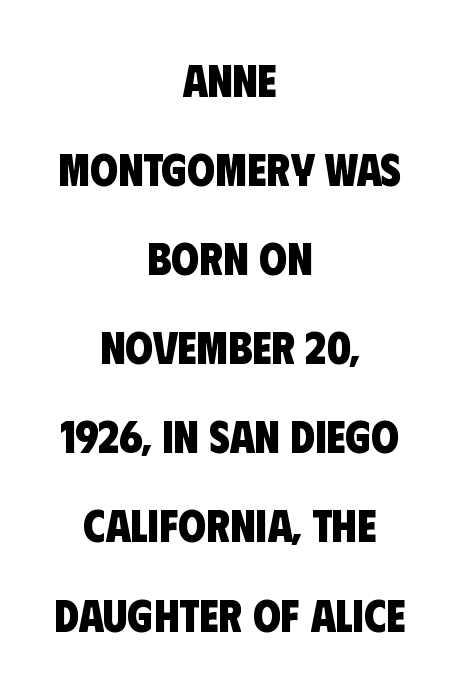
The image shows 45 px heavy, condensed sans-serif type; set centered, loose line spacing (1.98x), normal letter spacing, not underlined; low stroke contrast and a large x-height.
